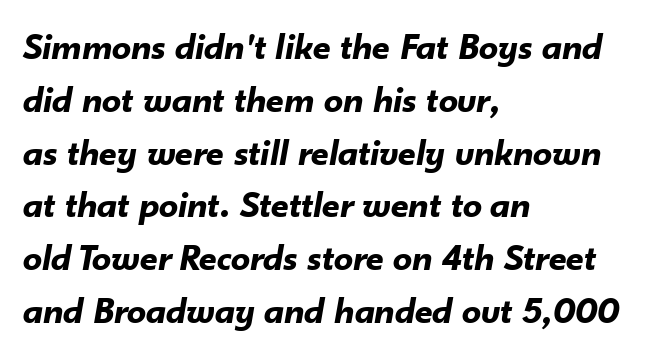
{"italic": "yes", "lean": "right", "slant_degrees": 10, "bold": "yes", "weight": "bold", "width": "normal", "stroke_contrast": "low", "x_height": "small", "monospaced": "no", "underline": "no", "align": "left", "line_spacing": "normal", "line_spacing_ratio": 1.39, "letter_spacing": "normal", "letter_spacing_em": 0.0, "glyph_px": 38}
